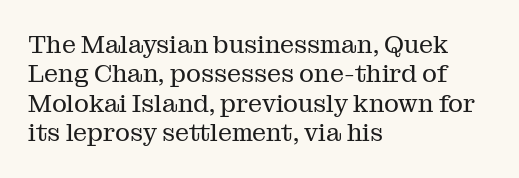
Reading down the block, your eye returns to a fixed left position each line. This sample uses plain, unmodified letter spacing. Weight: in the light-to-regular range. Beneath every word, the page is bare. The letters stand straight up with perfectly vertical stems.
